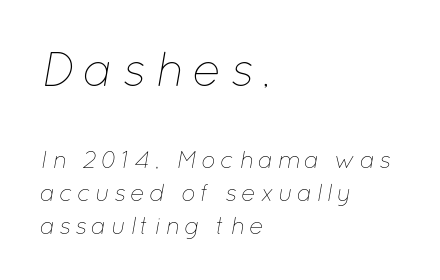
Q: Is the text bold? A: No.
Q: Is the text italic (slanted)? A: Yes, it leans right by about 12 degrees.
Q: Is the text underlined? A: No.
Q: How is the paragraph aligned? A: Left-aligned.
Q: Is the spacing between lines tight, normal or loose? A: Normal.
Q: Which block of text is set in a larger size, the first (top) or the second (bottom)? A: The first (top) one.
Q: Width (condensed, normal, or wide)? A: Normal.
Q: Stroke contrast? A: Low.
Q: x-height? A: Medium.
Q: Monospaced? A: No.
